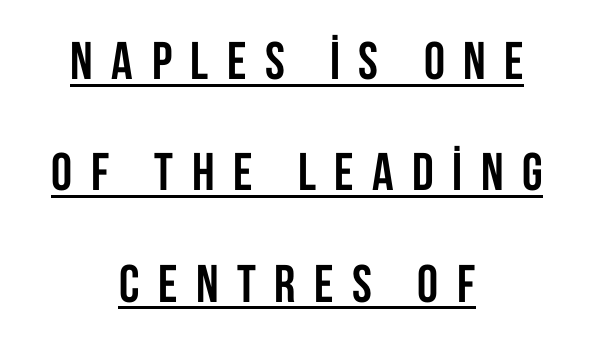
Nope, no serifs anywhere on these letters. There is plenty of visible air inserted between adjacent glyphs. Every letter is thick-stroked: bold, no question. Vertical spacing — loose. The lettering stays uniformly vertical, giving the passage a roman look. The paragraph has two soft edges and a firm central axis.
